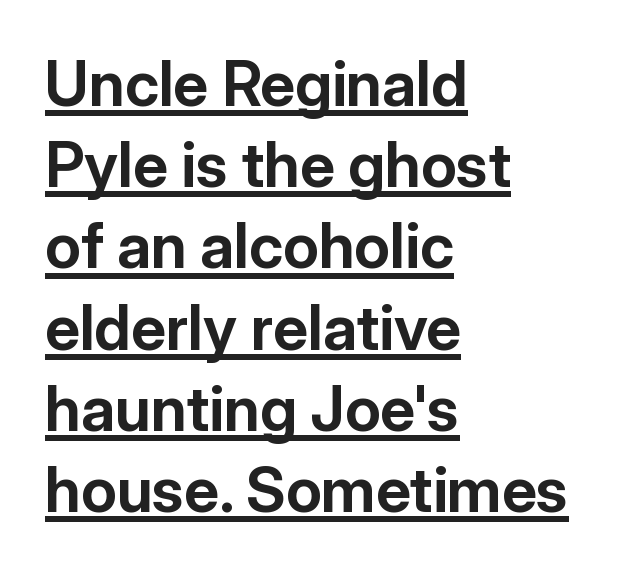
The image shows 62 px bold sans-serif type, upright; set left-aligned, normal line spacing (1.31x), normal letter spacing, underlined; low stroke contrast and a medium x-height.
